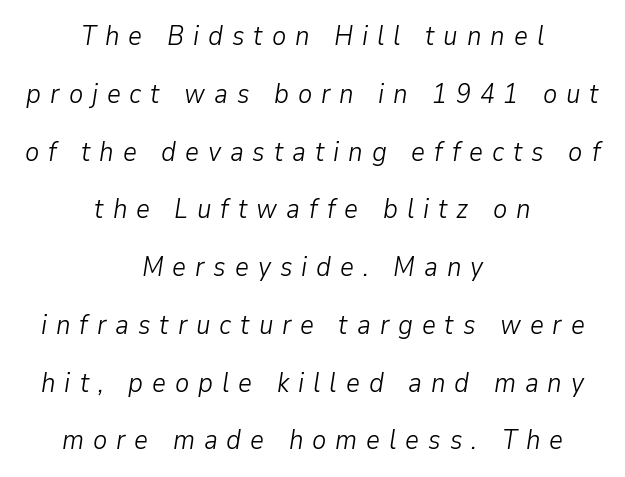
The image shows 27 px text type, italic (leaning right); set centered, loose line spacing (2.14x), unusually wide letter spacing (+0.33 em), not underlined.
